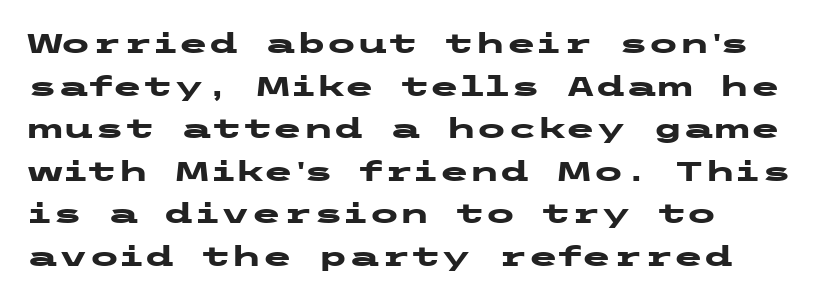
Has an underline been added? It has not. The lettering stays uniformly vertical, giving the passage a roman look. Reading down the column, the eye jumps a familiar distance to each next line. The passage shown is typeset with a sans-serif family. The rendering uses a bold face; every stroke is thick and dark. Left-aligned paragraph, ragged on the right.
